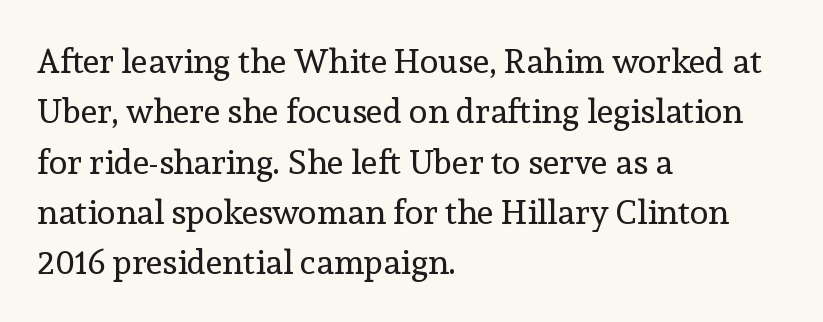
The strokes carry an ordinary text weight at most. Looks like regular typesetting: each glyph gets only the width it needs. Look at the bottom of the vertical strokes: they flare into serifs here. What's the leading like? Ordinary, nothing unusual. You can tell it's not italic because the verticals are truly vertical. The string is rendered with underlining switched off.
